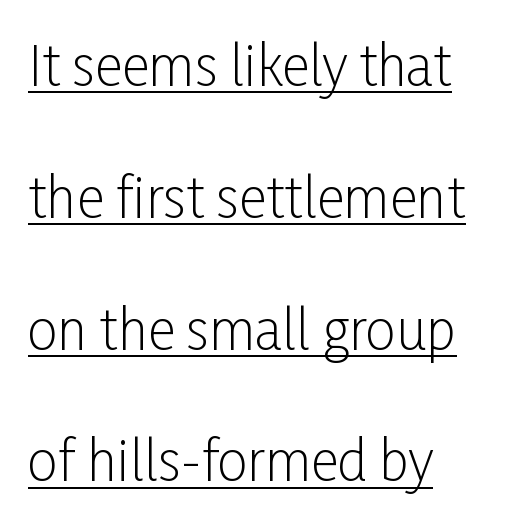
Q: Is the text bold? A: No.
Q: Is the text italic (slanted)? A: No, it is upright.
Q: Is the typeface a serif or a sans-serif typeface? A: Sans-serif.
Q: Is the text underlined? A: Yes.
Q: How is the paragraph aligned? A: Left-aligned.
Q: Is the spacing between letters normal or unusually wide? A: Normal.
Q: Is the spacing between lines tight, normal or loose? A: Loose.
Q: Width (condensed, normal, or wide)? A: Condensed.
Q: Stroke contrast? A: Low.
Q: x-height? A: Medium.
Q: Monospaced? A: No.
